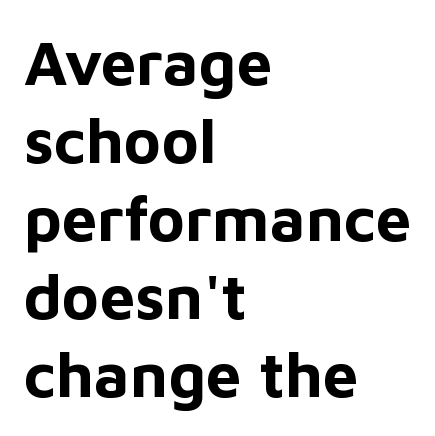
Q: Is the text bold? A: Yes.
Q: Is the text italic (slanted)? A: No, it is upright.
Q: Is the typeface a serif or a sans-serif typeface? A: Sans-serif.
Q: Is the text underlined? A: No.
Q: How is the paragraph aligned? A: Left-aligned.
Q: Is the spacing between letters normal or unusually wide? A: Normal.
Q: Width (condensed, normal, or wide)? A: Normal.
Q: Stroke contrast? A: Low.
Q: x-height? A: Medium.
Q: Monospaced? A: No.
